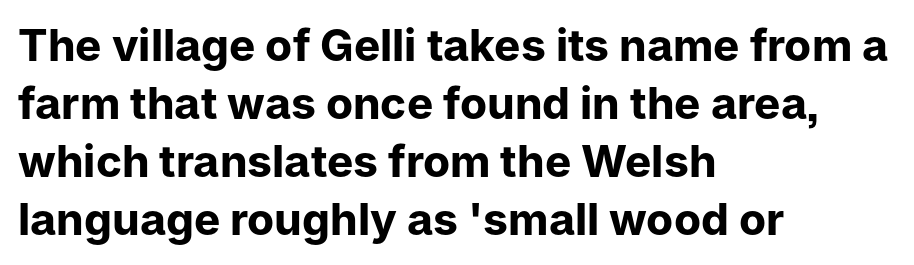
{"serif": "no", "italic": "no", "bold": "yes", "weight": "bold", "width": "normal", "stroke_contrast": "low", "x_height": "medium", "monospaced": "no", "underline": "no", "align": "left", "line_spacing": "normal", "line_spacing_ratio": 1.32, "letter_spacing": "normal", "letter_spacing_em": 0.0, "glyph_px": 44}
